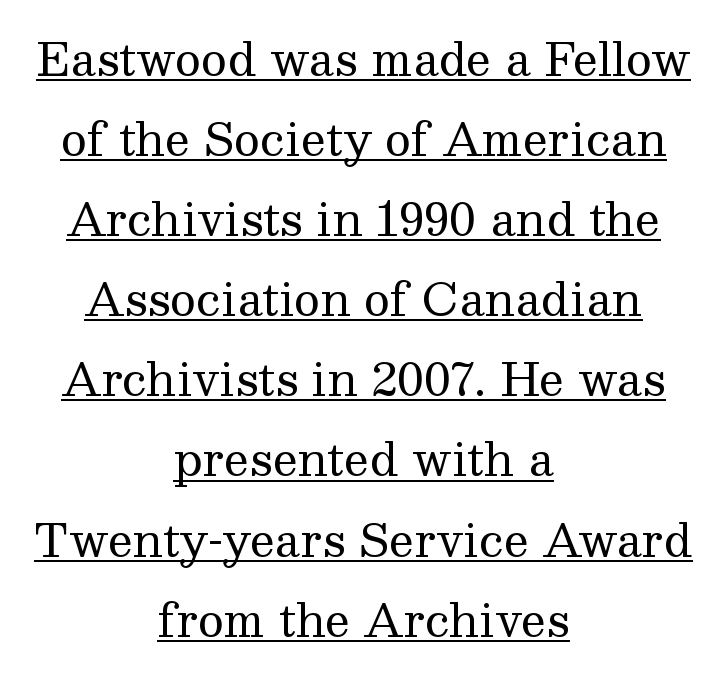
The image shows 45 px regular-weight serif type, upright; set centered, line spacing 1.78x, normal letter spacing, underlined; medium stroke contrast and a medium x-height.
